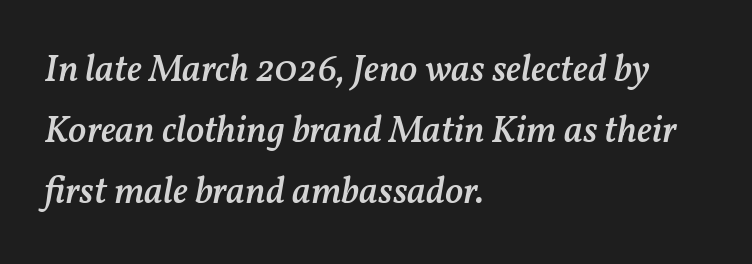
{"italic": "yes", "lean": "right", "slant_degrees": 11, "bold": "semi", "weight": "semibold", "width": "normal", "stroke_contrast": "medium", "x_height": "medium", "monospaced": "no", "underline": "no", "align": "left", "line_spacing": "normal", "line_spacing_ratio": 1.6, "letter_spacing": "normal", "letter_spacing_em": 0.0, "glyph_px": 38}
